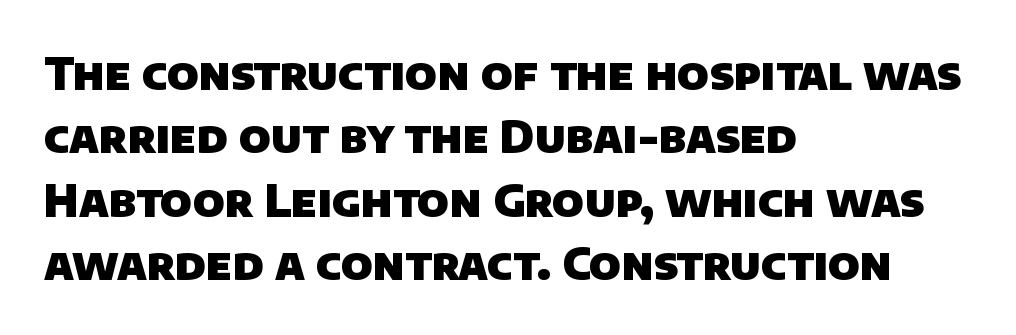
Q: Is the text bold? A: Yes.
Q: Is the typeface a serif or a sans-serif typeface? A: Sans-serif.
Q: Is the text underlined? A: No.
Q: How is the paragraph aligned? A: Left-aligned.
Q: Is the spacing between letters normal or unusually wide? A: Normal.
Q: Is the spacing between lines tight, normal or loose? A: Normal.
Q: Width (condensed, normal, or wide)? A: Normal.
Q: Stroke contrast? A: Low.
Q: x-height? A: Large.
Q: Monospaced? A: No.
